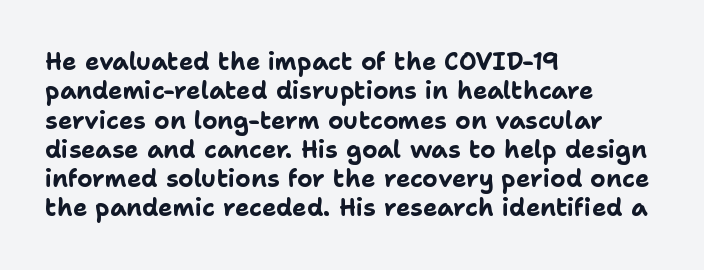
The image shows 24 px bold type, upright; set left-aligned, line spacing 1.22x, normal letter spacing, not underlined.
